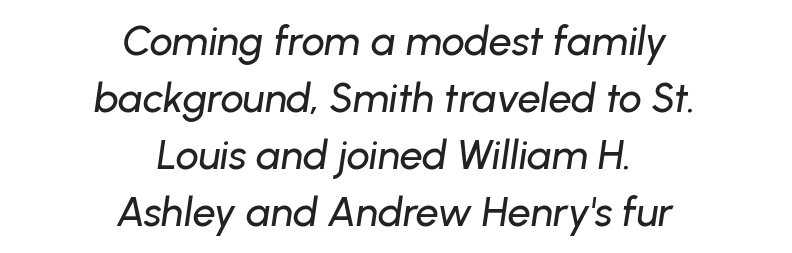
{"italic": "yes", "lean": "right", "slant_degrees": 8, "width": "normal", "stroke_contrast": "low", "x_height": "medium", "monospaced": "no", "underline": "no", "align": "center", "line_spacing": "normal", "line_spacing_ratio": 1.39, "letter_spacing": "normal", "letter_spacing_em": 0.0, "glyph_px": 41}
